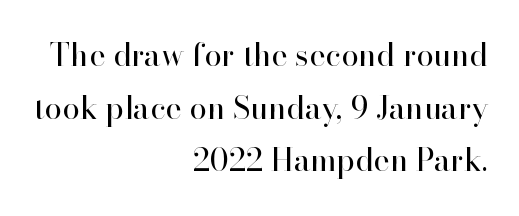
The image shows 31 px regular-weight serif type, upright; set right-aligned, normal line spacing (1.7x), normal letter spacing, not underlined; high stroke contrast and a small x-height.
